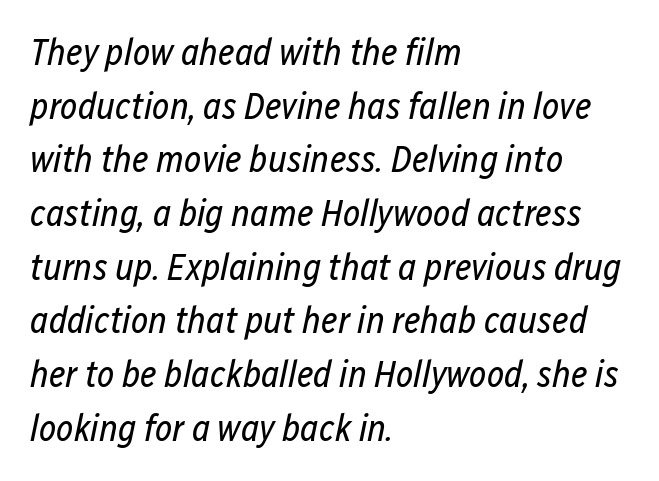
{"italic": "yes", "lean": "right", "slant_degrees": 12, "bold": "no", "weight": "regular", "width": "condensed", "stroke_contrast": "low", "x_height": "medium", "monospaced": "no", "underline": "no", "align": "left", "line_spacing": "normal", "line_spacing_ratio": 1.45, "letter_spacing": "normal", "letter_spacing_em": 0.0, "glyph_px": 37}
